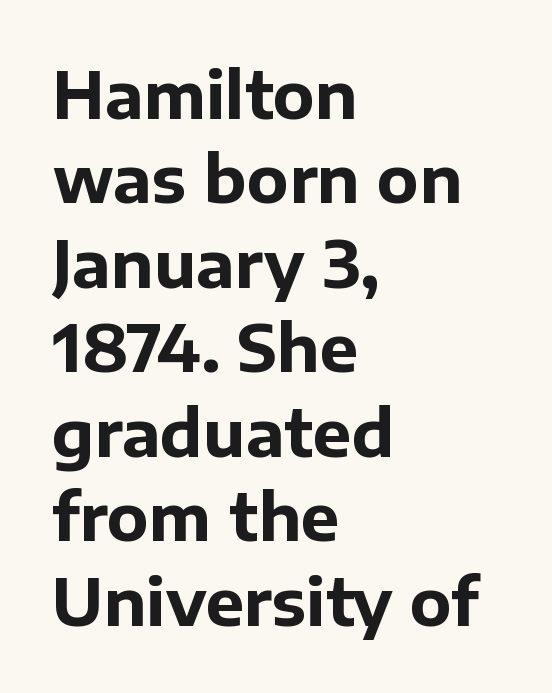
Q: Is the text bold? A: Yes.
Q: Is the text italic (slanted)? A: No, it is upright.
Q: Is the typeface a serif or a sans-serif typeface? A: Sans-serif.
Q: Is the text underlined? A: No.
Q: How is the paragraph aligned? A: Left-aligned.
Q: Is the spacing between letters normal or unusually wide? A: Normal.
Q: Is the spacing between lines tight, normal or loose? A: Normal.
Q: Width (condensed, normal, or wide)? A: Normal.
Q: Stroke contrast? A: Low.
Q: x-height? A: Medium.
Q: Monospaced? A: No.
